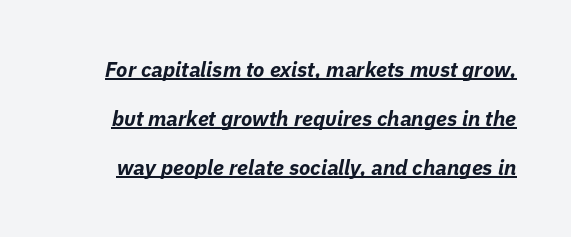
{"italic": "yes", "lean": "right", "slant_degrees": 11, "bold": "yes", "underline": "yes", "line_spacing": "loose", "line_spacing_ratio": 2.34, "letter_spacing": "normal", "letter_spacing_em": 0.0, "glyph_px": 21}
